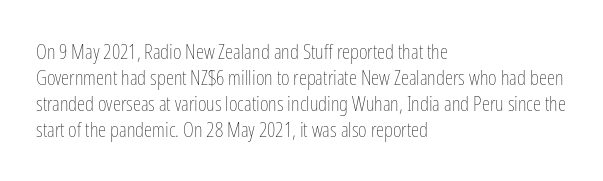
{"italic": "no", "bold": "no", "underline": "no", "align": "left", "line_spacing_ratio": 1.24, "letter_spacing": "normal", "letter_spacing_em": 0.0, "glyph_px": 21}
